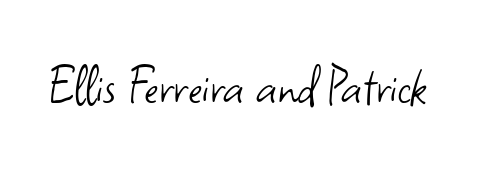
The image shows 60 px light sans-serif type; set normal letter spacing, not underlined; low stroke contrast and a small x-height.
